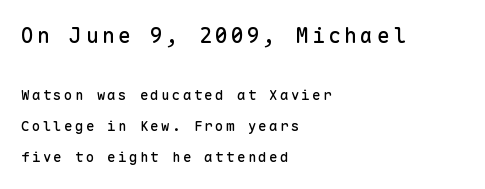
Q: Is the text italic (slanted)? A: No, it is upright.
Q: Is the text underlined? A: No.
Q: How is the paragraph aligned? A: Left-aligned.
Q: Is the spacing between lines tight, normal or loose? A: Loose.
Q: Which block of text is set in a larger size, the first (top) or the second (bottom)? A: The first (top) one.
